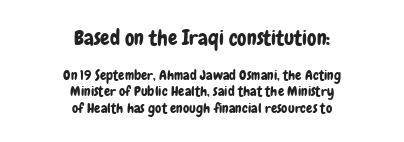
Q: Is the text italic (slanted)? A: No, it is upright.
Q: Is the text underlined? A: No.
Q: How is the paragraph aligned? A: Centered.
Q: Is the spacing between letters normal or unusually wide? A: Normal.
Q: Which block of text is set in a larger size, the first (top) or the second (bottom)? A: The first (top) one.
